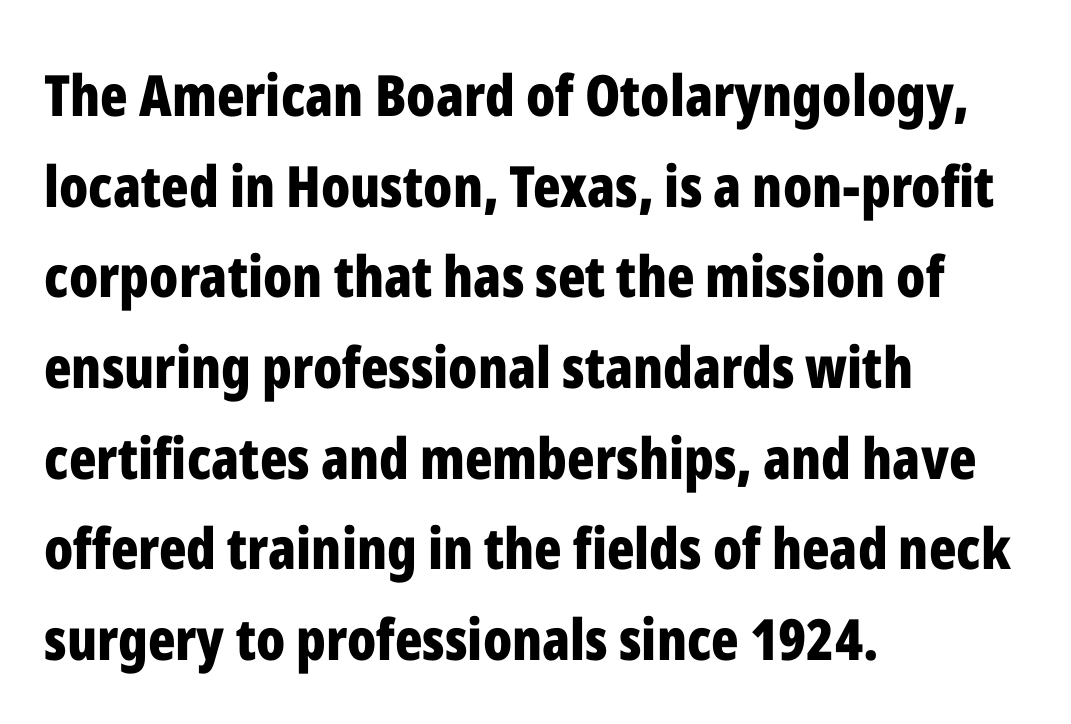
{"serif": "no", "italic": "no", "bold": "yes", "weight": "bold", "width": "condensed", "stroke_contrast": "low", "x_height": "medium", "monospaced": "no", "underline": "no", "align": "left", "line_spacing": "normal", "line_spacing_ratio": 1.59, "letter_spacing": "normal", "letter_spacing_em": 0.0, "glyph_px": 57}
